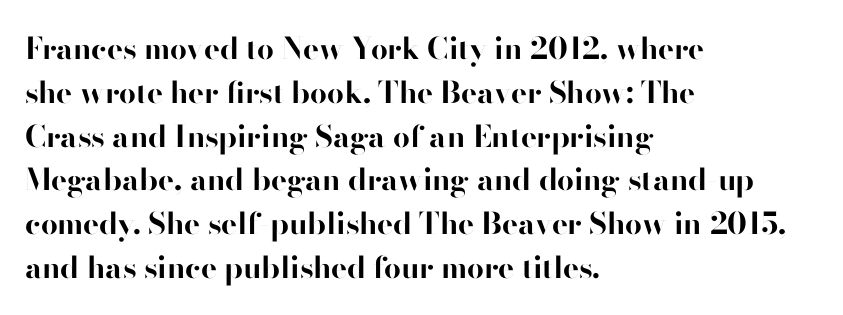
{"serif": "no", "italic": "no", "bold": "yes", "weight": "bold", "width": "normal", "stroke_contrast": "high", "x_height": "small", "monospaced": "no", "underline": "no", "align": "left", "line_spacing": "normal", "line_spacing_ratio": 1.46, "letter_spacing": "normal", "letter_spacing_em": 0.0, "glyph_px": 30}
